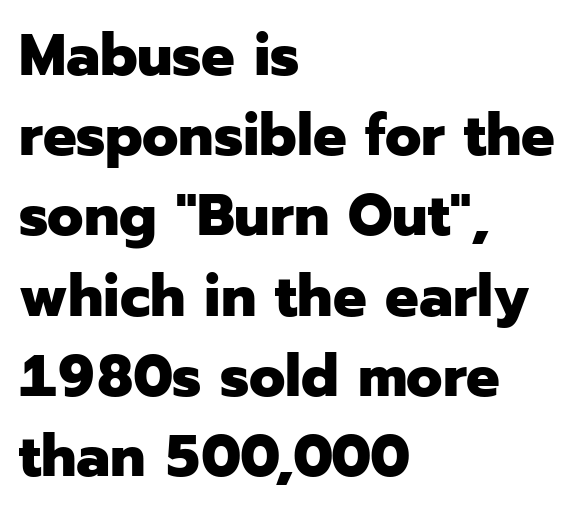
The image shows 59 px heavy sans-serif type, upright; set left-aligned, normal line spacing (1.36x), normal letter spacing, not underlined; low stroke contrast and a medium x-height.
